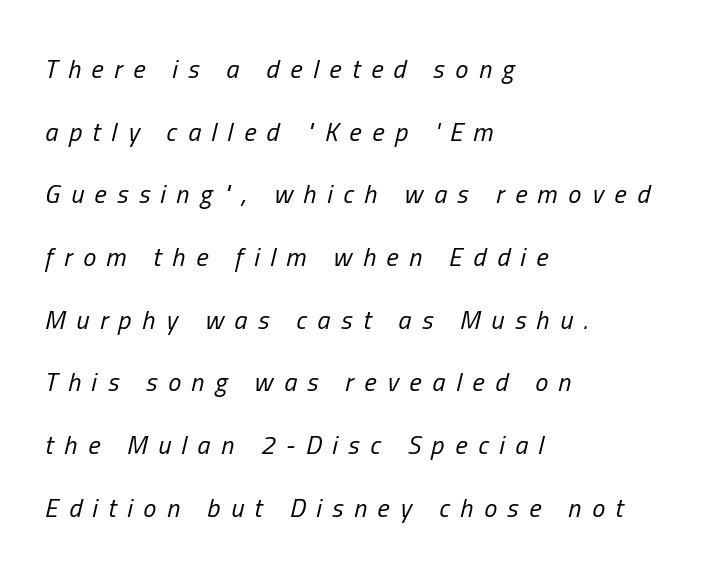
The image shows 26 px text type, italic (leaning right); set left-aligned, loose line spacing (2.41x), unusually wide letter spacing (+0.41 em), not underlined.
